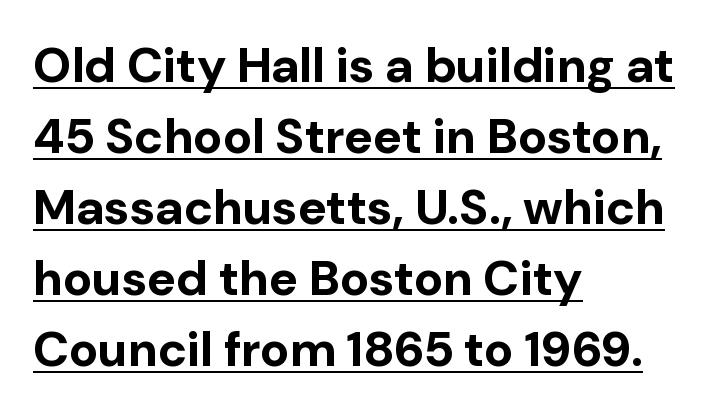
{"serif": "no", "italic": "no", "bold": "yes", "weight": "bold", "width": "normal", "stroke_contrast": "low", "x_height": "medium", "monospaced": "no", "underline": "yes", "align": "left", "line_spacing": "normal", "line_spacing_ratio": 1.45, "letter_spacing": "normal", "letter_spacing_em": 0.0, "glyph_px": 49}
